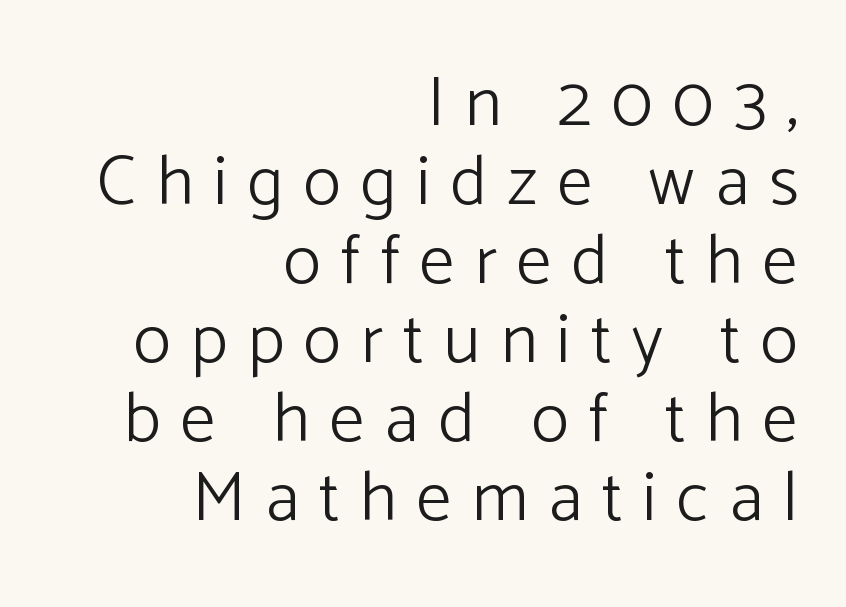
The image shows 70 px light sans-serif type, upright; set right-aligned, tight line spacing (1.13x), unusually wide letter spacing (+0.29 em), not underlined; low stroke contrast and a medium x-height.
